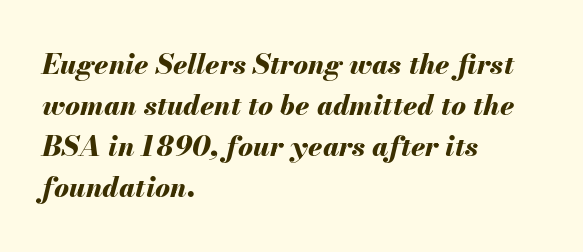
Q: Is the text bold? A: Yes.
Q: Is the text italic (slanted)? A: Yes, it leans right by about 13 degrees.
Q: Is the text underlined? A: No.
Q: How is the paragraph aligned? A: Left-aligned.
Q: Is the spacing between letters normal or unusually wide? A: Normal.
Q: Is the spacing between lines tight, normal or loose? A: Normal.
Q: Width (condensed, normal, or wide)? A: Normal.
Q: Stroke contrast? A: Medium.
Q: x-height? A: Small.
Q: Monospaced? A: No.
